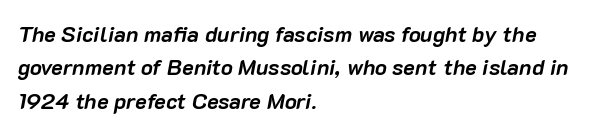
No word sits above an underline. How are the letters spaced? Ordinarily, with no added tracking. Does the lettering tilt? It does — this is italic. Every row of glyphs begins at an identical x-position on the left.
